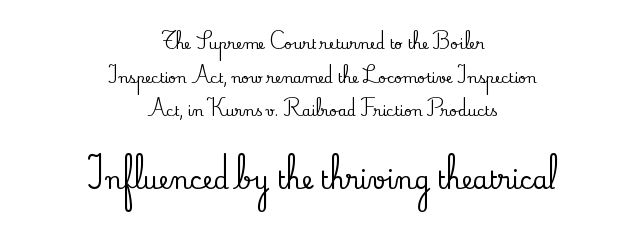
{"italic": "no", "underline": "no", "align": "center", "line_spacing": "loose", "line_spacing_ratio": 2.4, "letter_spacing": "normal", "letter_spacing_em": 0.0, "larger_block": "second", "size_ratio": 1.71, "glyph_px": 24}
